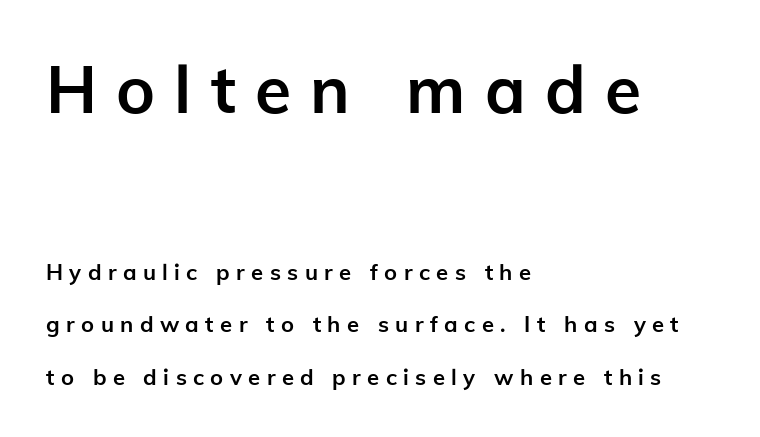
The image shows 66 px semibold sans-serif type, upright; set left-aligned, loose line spacing (2.39x), unusually wide letter spacing (+0.29 em), not underlined; the first (top) block is 3.0x larger; low stroke contrast and a medium x-height.
